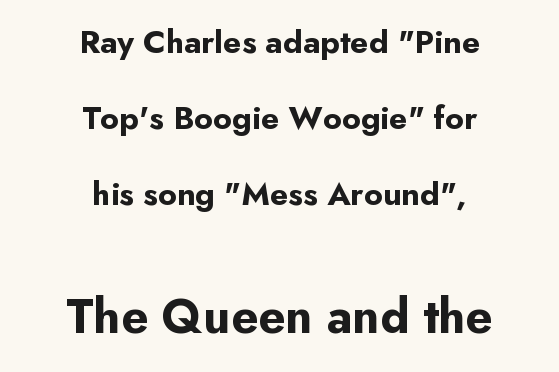
{"serif": "no", "italic": "no", "bold": "yes", "weight": "bold", "width": "normal", "stroke_contrast": "low", "x_height": "small", "monospaced": "no", "underline": "no", "align": "center", "line_spacing": "loose", "line_spacing_ratio": 2.31, "letter_spacing": "normal", "letter_spacing_em": 0.0, "larger_block": "second", "size_ratio": 1.48, "glyph_px": 49}
